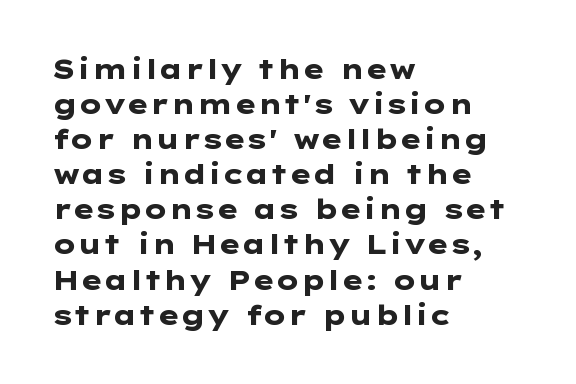
Q: Is the text bold? A: Yes.
Q: Is the text italic (slanted)? A: No, it is upright.
Q: Is the text underlined? A: No.
Q: How is the paragraph aligned? A: Left-aligned.
Q: Is the spacing between letters normal or unusually wide? A: Normal.
Q: Is the spacing between lines tight, normal or loose? A: Normal.
